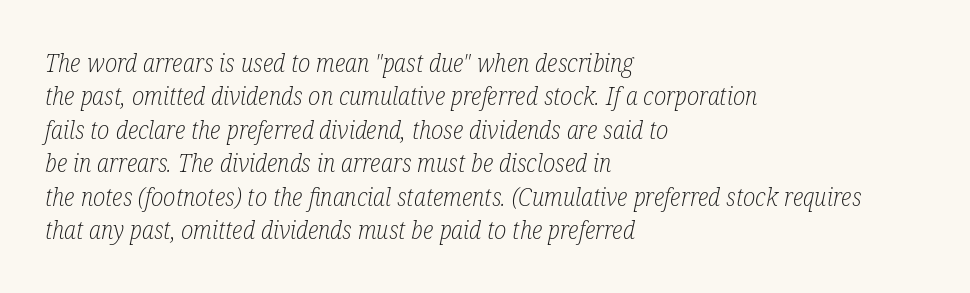
The strokes carry an ordinary text weight at most. The baseline area is clear. The designer left line spacing at the default. Slanted lettering throughout.
